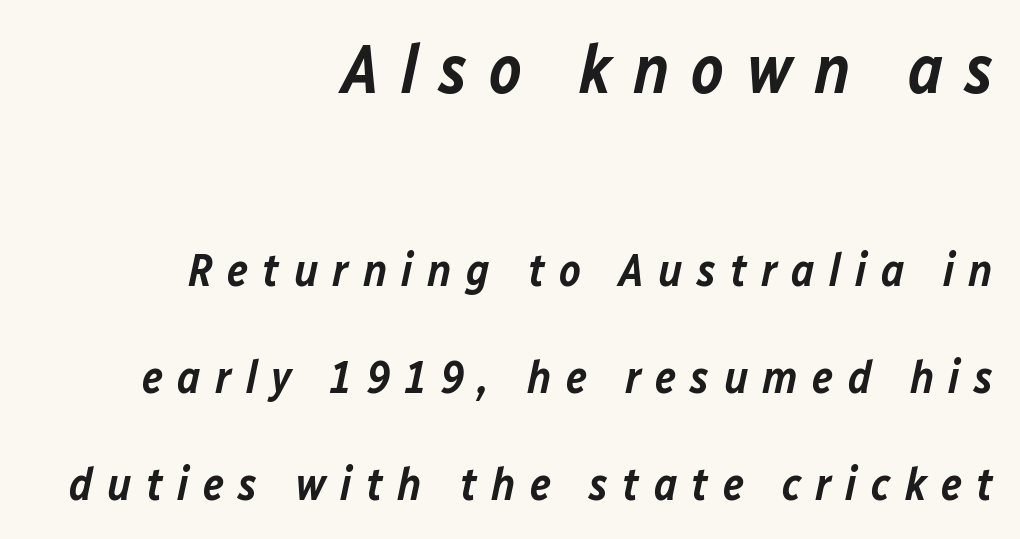
Q: Is the text bold? A: Semi-bold.
Q: Is the text italic (slanted)? A: Yes, it leans right by about 12 degrees.
Q: Is the text underlined? A: No.
Q: How is the paragraph aligned? A: Right-aligned.
Q: Is the spacing between letters normal or unusually wide? A: Unusually wide.
Q: Is the spacing between lines tight, normal or loose? A: Loose.
Q: Which block of text is set in a larger size, the first (top) or the second (bottom)? A: The first (top) one.
Q: Width (condensed, normal, or wide)? A: Normal.
Q: Stroke contrast? A: Low.
Q: x-height? A: Medium.
Q: Monospaced? A: No.
